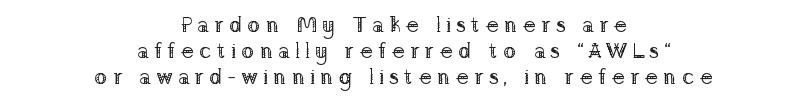
Q: Is the text bold? A: No.
Q: Is the text italic (slanted)? A: No, it is upright.
Q: Is the text underlined? A: No.
Q: How is the paragraph aligned? A: Centered.
Q: Is the spacing between letters normal or unusually wide? A: Unusually wide.
